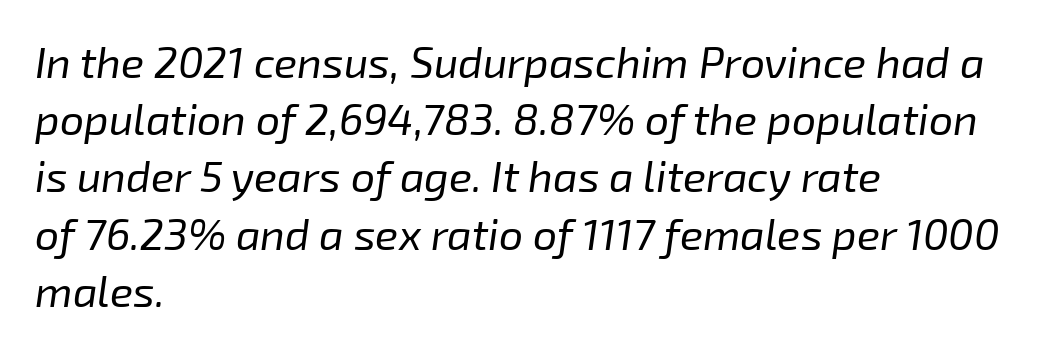
Q: Is the text bold? A: No.
Q: Is the text italic (slanted)? A: Yes, it leans right by about 8 degrees.
Q: Is the text underlined? A: No.
Q: How is the paragraph aligned? A: Left-aligned.
Q: Is the spacing between letters normal or unusually wide? A: Normal.
Q: Is the spacing between lines tight, normal or loose? A: Normal.
Q: Width (condensed, normal, or wide)? A: Normal.
Q: Stroke contrast? A: Low.
Q: x-height? A: Medium.
Q: Monospaced? A: No.
